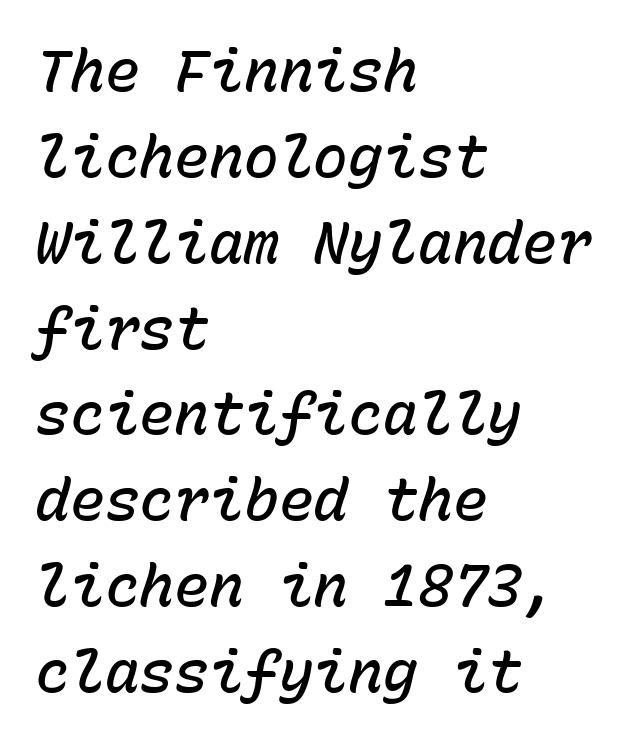
Q: Is the text bold? A: Semi-bold.
Q: Is the text italic (slanted)? A: Yes, it leans right by about 15 degrees.
Q: Is the text underlined? A: No.
Q: How is the paragraph aligned? A: Left-aligned.
Q: Is the spacing between letters normal or unusually wide? A: Normal.
Q: Is the spacing between lines tight, normal or loose? A: Normal.
Q: Width (condensed, normal, or wide)? A: Normal.
Q: Stroke contrast? A: Low.
Q: x-height? A: Medium.
Q: Monospaced? A: Yes.
